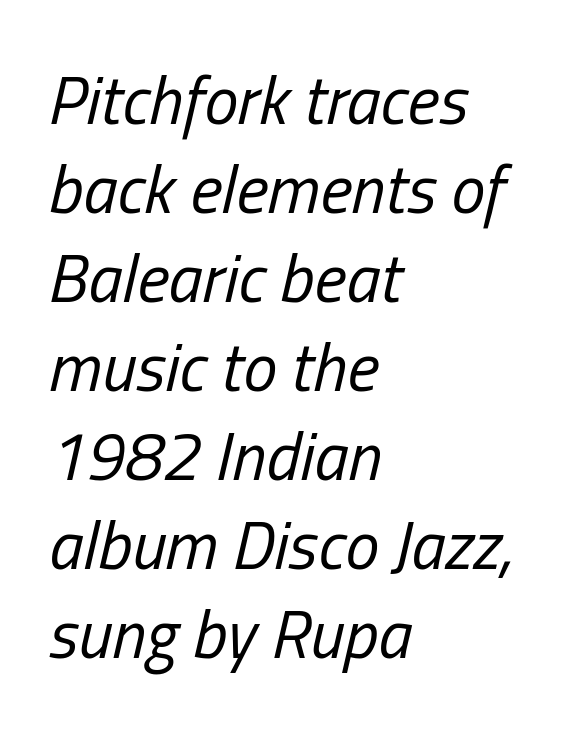
{"italic": "yes", "lean": "right", "slant_degrees": 13, "bold": "no", "weight": "regular", "width": "condensed", "stroke_contrast": "low", "x_height": "medium", "monospaced": "no", "underline": "no", "align": "left", "line_spacing": "normal", "line_spacing_ratio": 1.31, "letter_spacing": "normal", "letter_spacing_em": 0.0, "glyph_px": 68}
